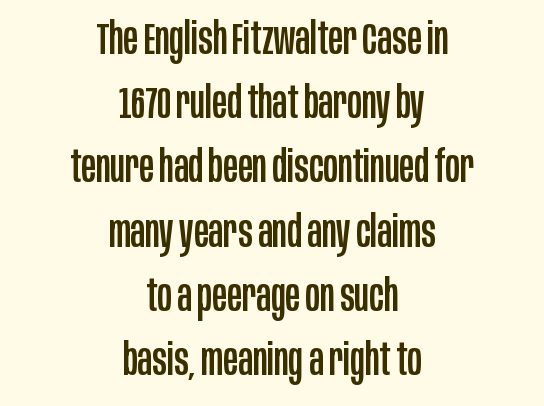
The image shows 44 px condensed sans-serif type, upright; set centered, normal line spacing (1.46x), normal letter spacing, not underlined; low stroke contrast and a large x-height.
